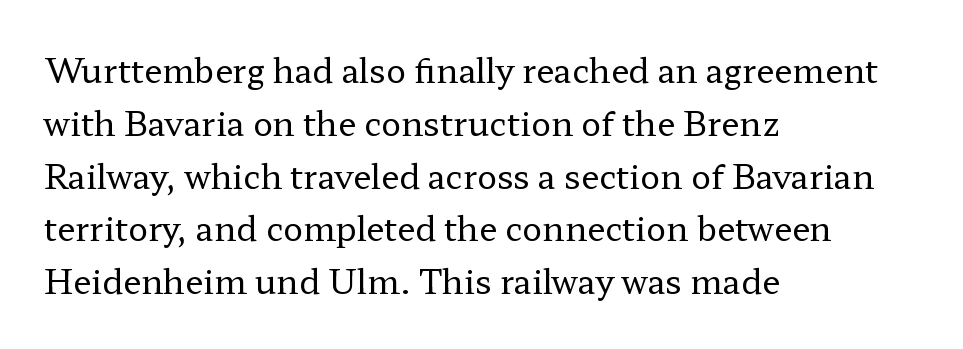
The image shows 33 px regular-weight, wide serif type, upright; set left-aligned, normal line spacing (1.6x), normal letter spacing, not underlined; low stroke contrast and a medium x-height.
